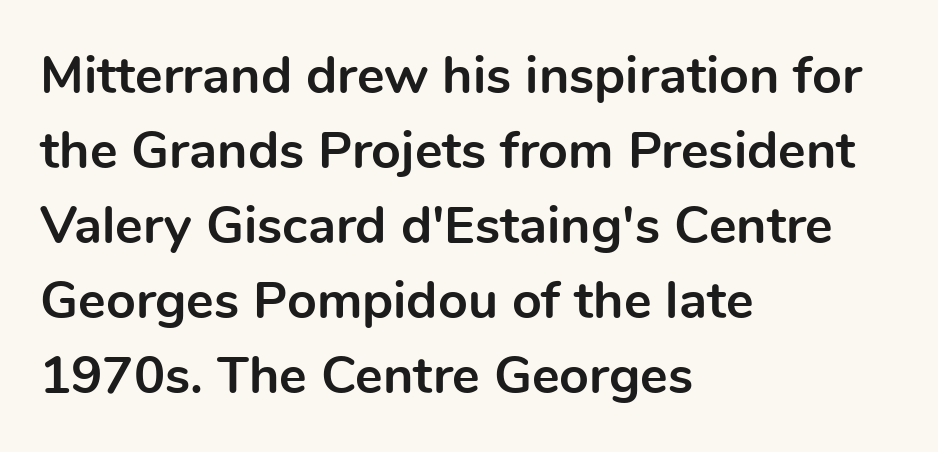
Q: Is the text bold? A: Yes.
Q: Is the text italic (slanted)? A: No, it is upright.
Q: Is the typeface a serif or a sans-serif typeface? A: Sans-serif.
Q: Is the text underlined? A: No.
Q: How is the paragraph aligned? A: Left-aligned.
Q: Is the spacing between letters normal or unusually wide? A: Normal.
Q: Is the spacing between lines tight, normal or loose? A: Normal.
Q: Width (condensed, normal, or wide)? A: Normal.
Q: x-height? A: Medium.
Q: Monospaced? A: No.
